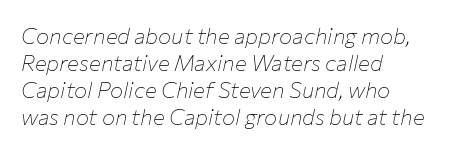
This rendering features lettering with no underline. Stroke mass is kept to a normal reading level or below. The ragged edge is on the right, which tells us the setting is flush left. The letters are slanted; this is an italic face. These lines keep a tight, regular rhythm from letter to letter.
